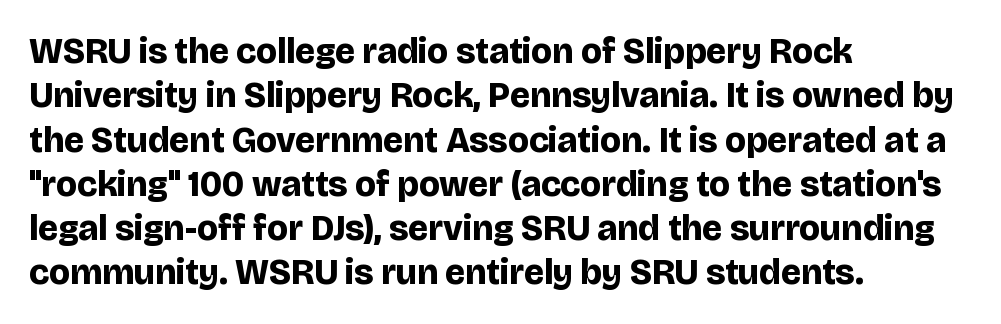
Typographic density is high because the face is bold. Does the copy run flush right? No — it runs flush left. The font family rendered here belongs to the sans-serif group. Character widths vary here, with narrow letters taking less room than wide ones. The font's upright variant was chosen for this text.
